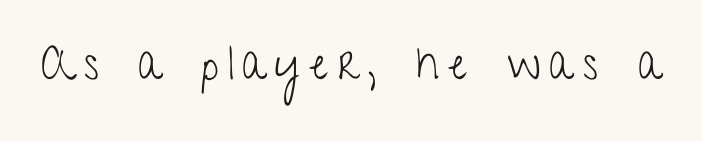
Q: Is the text bold? A: No.
Q: Is the text italic (slanted)? A: No, it is upright.
Q: Is the typeface a serif or a sans-serif typeface? A: Sans-serif.
Q: Is the text underlined? A: No.
Q: Is the spacing between letters normal or unusually wide? A: Unusually wide.
Q: Width (condensed, normal, or wide)? A: Condensed.
Q: Stroke contrast? A: Low.
Q: x-height? A: Medium.
Q: Monospaced? A: No.
